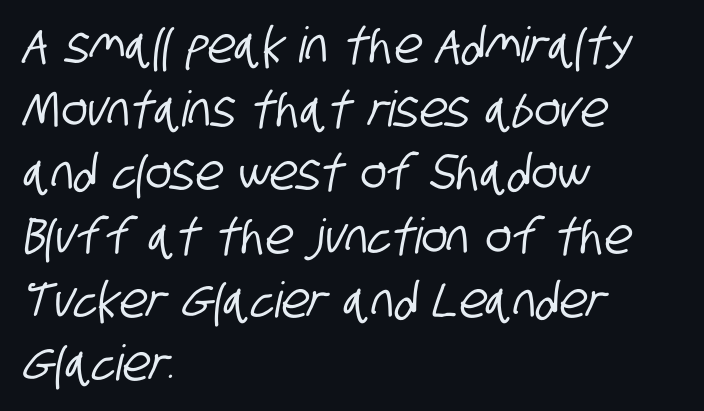
The image shows 49 px condensed sans-serif type; set left-aligned, normal line spacing (1.3x), normal letter spacing, not underlined; low stroke contrast and a large x-height.
